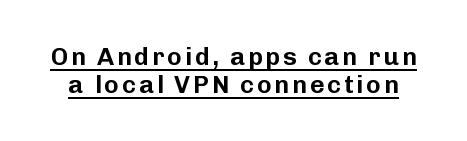
You can tell it's not italic because the verticals are truly vertical. The passage shown is underscored from start to finish. The leading is snug, giving the passage a crowded texture.
